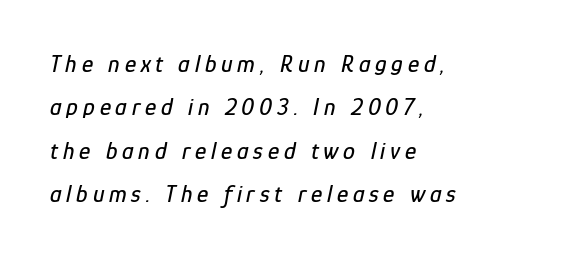
The image shows 24 px text type, italic (leaning right); set left-aligned, line spacing 1.81x, unusually wide letter spacing (+0.2 em), not underlined.
